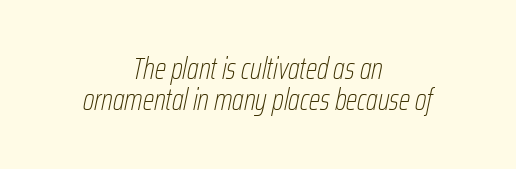
Vertical stems look standard width or narrower in stroke. The passage shown stacks its lines with hardly any gap. Posture: slanted. The lines in this sample share a center point and differ in where they start and stop. The type is set solid horizontally, with unmodified tracking. The passage shown is not underscored anywhere.
